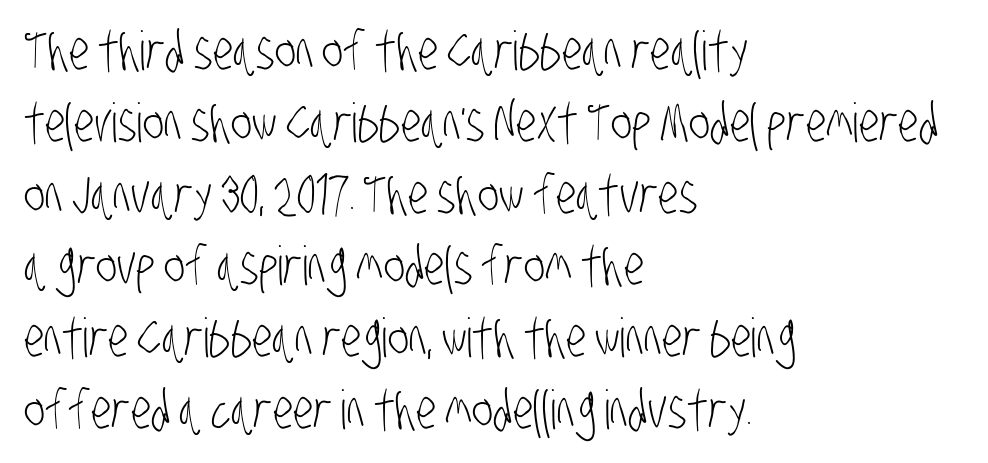
Q: Is the text bold? A: No.
Q: Is the typeface a serif or a sans-serif typeface? A: Sans-serif.
Q: Is the text underlined? A: No.
Q: How is the paragraph aligned? A: Left-aligned.
Q: Is the spacing between letters normal or unusually wide? A: Normal.
Q: Is the spacing between lines tight, normal or loose? A: Normal.
Q: Width (condensed, normal, or wide)? A: Condensed.
Q: Stroke contrast? A: Low.
Q: x-height? A: Large.
Q: Monospaced? A: No.
